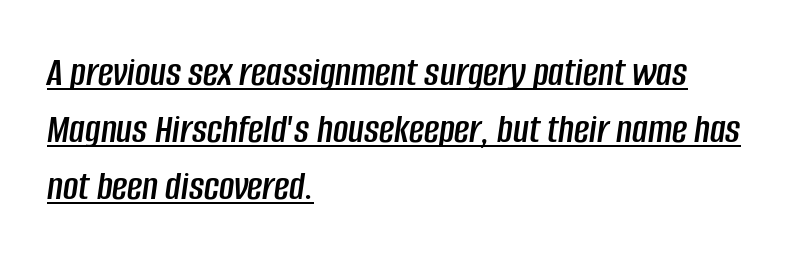
The image shows 42 px condensed type, italic (leaning right); set left-aligned, normal line spacing (1.36x), normal letter spacing, underlined; low stroke contrast and a large x-height.
